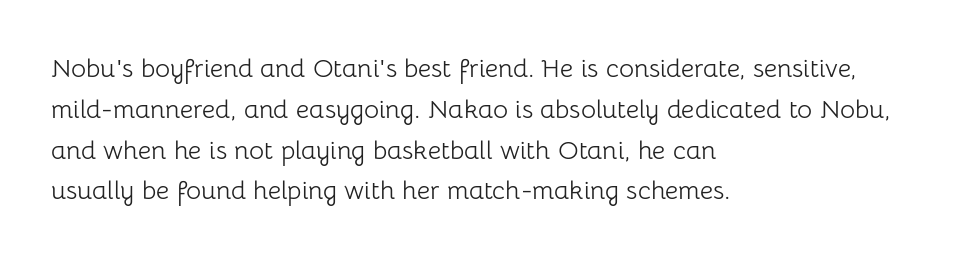
Q: Is the text bold? A: No.
Q: Is the text italic (slanted)? A: No, it is upright.
Q: Is the text underlined? A: No.
Q: How is the paragraph aligned? A: Left-aligned.
Q: Is the spacing between letters normal or unusually wide? A: Normal.
Q: Is the spacing between lines tight, normal or loose? A: Normal.
